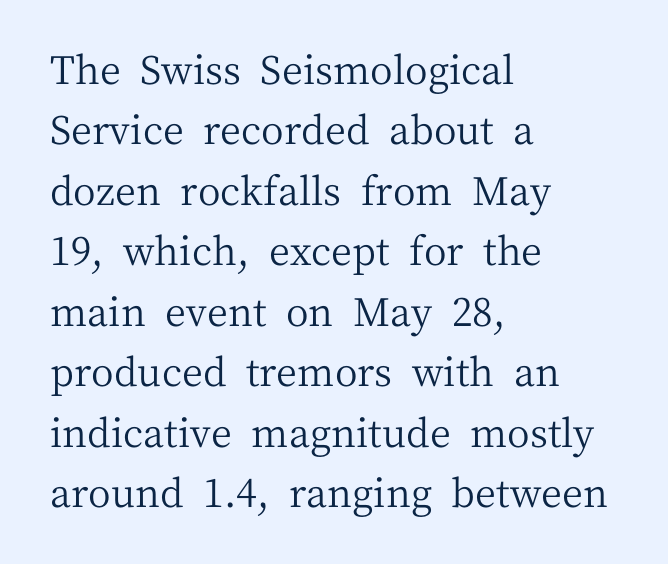
{"serif": "yes", "italic": "no", "bold": "no", "weight": "regular", "width": "normal", "stroke_contrast": "medium", "x_height": "medium", "monospaced": "no", "underline": "no", "align": "left", "line_spacing": "normal", "line_spacing_ratio": 1.55, "letter_spacing": "normal", "letter_spacing_em": 0.0, "glyph_px": 39}
